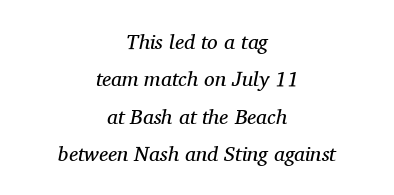
{"italic": "yes", "lean": "right", "slant_degrees": 11, "bold": "no", "underline": "no", "align": "center", "line_spacing_ratio": 1.78, "letter_spacing": "normal", "letter_spacing_em": 0.0, "glyph_px": 21}
